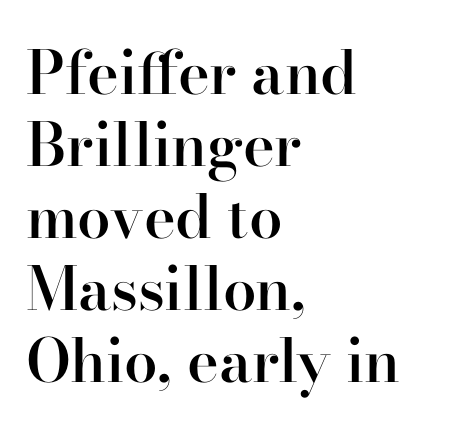
Does the lettering tilt? It doesn't — this is upright. The typeface chosen for these lines features serifs. Check under the words: just untouched page. The passage shown is typed in a proportional face where columns would drift. In CSS terms this would be text-align: left.
